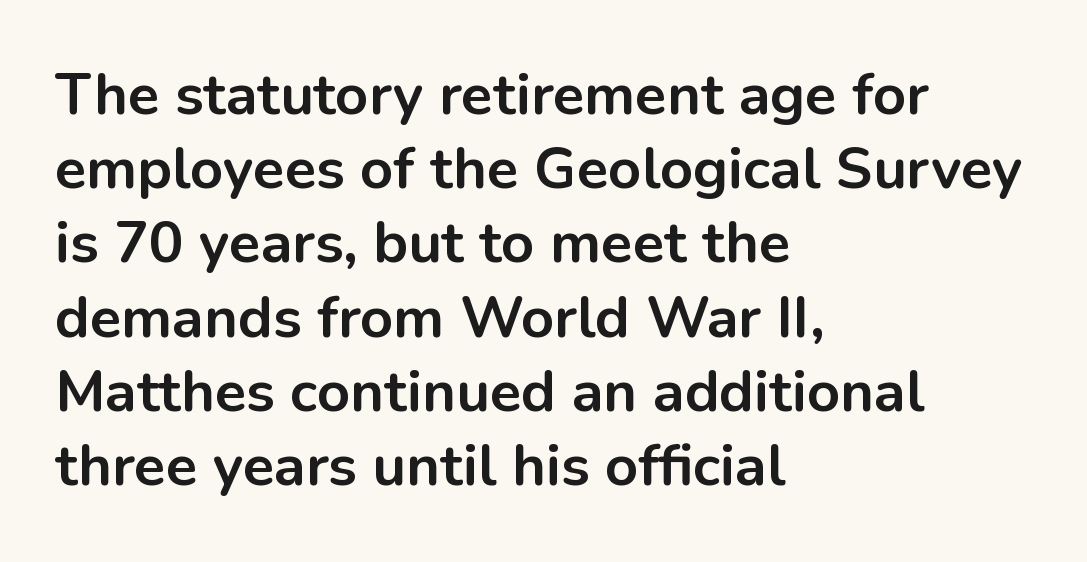
{"serif": "no", "italic": "no", "bold": "yes", "weight": "bold", "width": "normal", "stroke_contrast": "low", "x_height": "medium", "monospaced": "no", "underline": "no", "align": "left", "line_spacing": "normal", "line_spacing_ratio": 1.28, "letter_spacing": "normal", "letter_spacing_em": 0.0, "glyph_px": 58}
